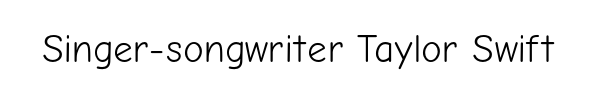
Q: Is the text bold? A: No.
Q: Is the text italic (slanted)? A: No, it is upright.
Q: Is the typeface a serif or a sans-serif typeface? A: Sans-serif.
Q: Is the text underlined? A: No.
Q: Is the spacing between letters normal or unusually wide? A: Normal.
Q: Width (condensed, normal, or wide)? A: Normal.
Q: Stroke contrast? A: Low.
Q: x-height? A: Medium.
Q: Monospaced? A: No.
